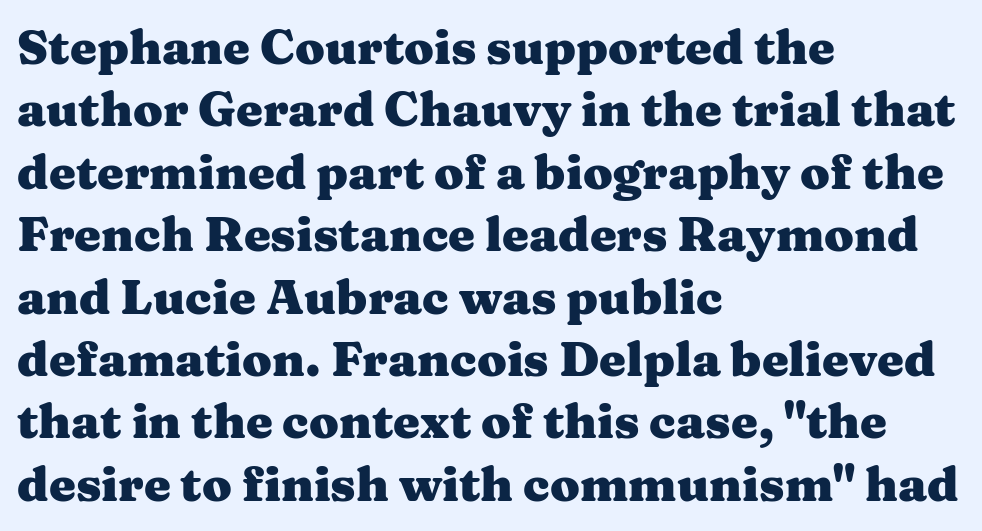
{"serif": "yes", "italic": "no", "bold": "yes", "weight": "heavy", "width": "wide", "stroke_contrast": "medium", "x_height": "medium", "monospaced": "no", "underline": "no", "align": "left", "line_spacing": "normal", "line_spacing_ratio": 1.3, "letter_spacing": "normal", "letter_spacing_em": 0.0, "glyph_px": 48}
